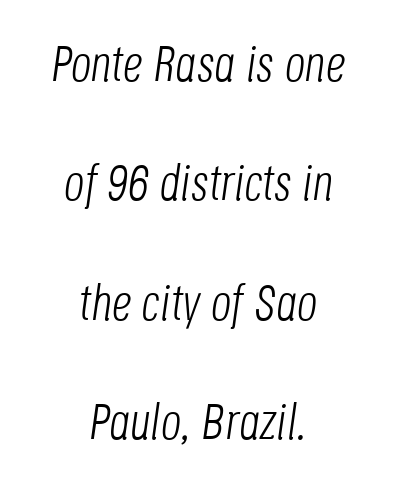
Q: Is the text bold? A: No.
Q: Is the text italic (slanted)? A: Yes, it leans right by about 8 degrees.
Q: Is the text underlined? A: No.
Q: How is the paragraph aligned? A: Centered.
Q: Is the spacing between letters normal or unusually wide? A: Normal.
Q: Is the spacing between lines tight, normal or loose? A: Loose.
Q: Width (condensed, normal, or wide)? A: Condensed.
Q: Stroke contrast? A: Low.
Q: x-height? A: Large.
Q: Monospaced? A: No.
